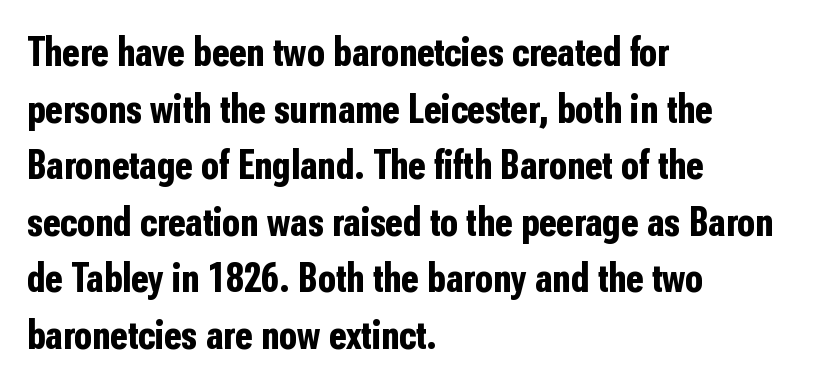
{"serif": "no", "italic": "no", "bold": "yes", "weight": "bold", "width": "condensed", "stroke_contrast": "low", "x_height": "medium", "monospaced": "no", "underline": "no", "align": "left", "line_spacing": "normal", "line_spacing_ratio": 1.38, "letter_spacing": "normal", "letter_spacing_em": 0.0, "glyph_px": 41}
